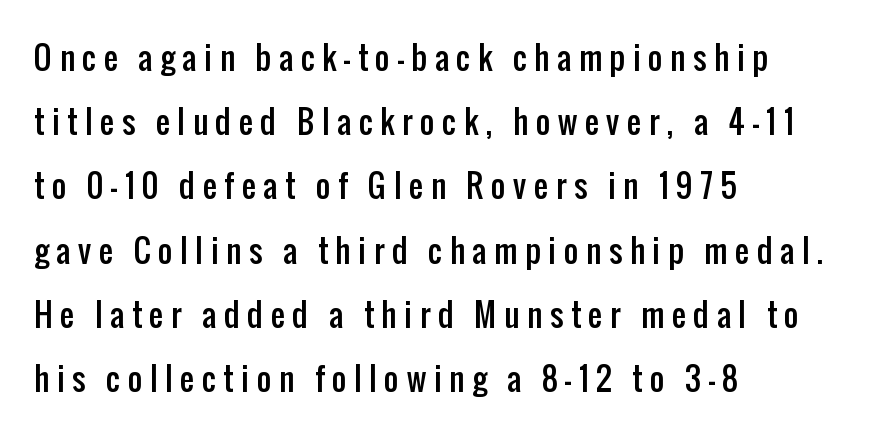
The image shows 31 px condensed sans-serif type, upright; set left-aligned, loose line spacing (2.07x), unusually wide letter spacing (+0.25 em), not underlined; low stroke contrast and a medium x-height.
